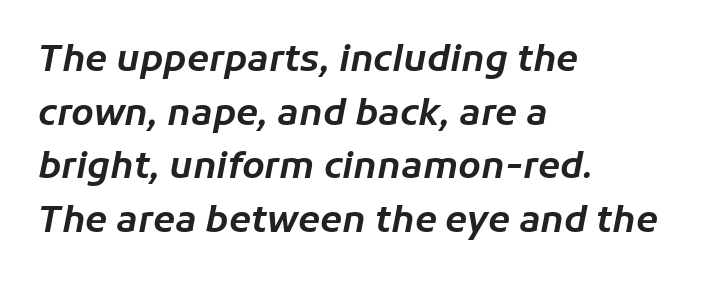
In terms of posture, this sample is oblique. Glance below the letters and you will spot only blank space. Character widths vary here, with narrow letters taking less room than wide ones. Nobody touched the tracking dial on this one.
